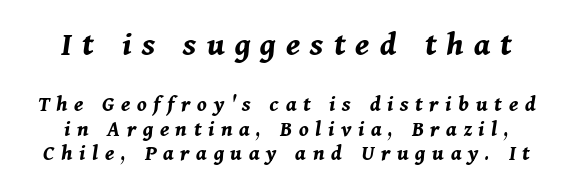
The image shows 35 px bold type, italic (leaning right); set tight line spacing (1.08x), unusually wide letter spacing (+0.29 em), not underlined; the first (top) block is 1.52x larger; medium stroke contrast and a medium x-height.
